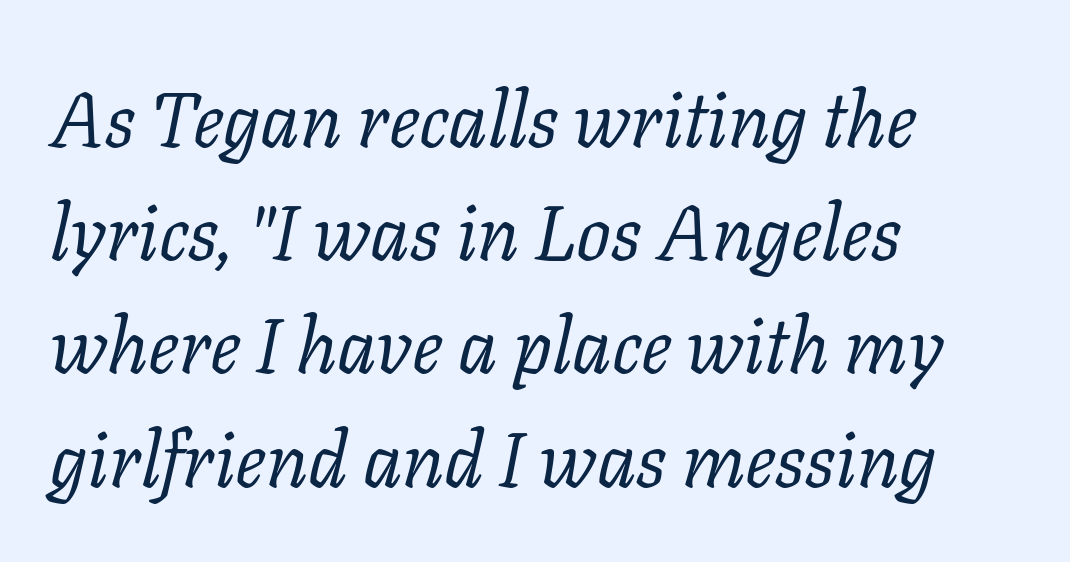
{"serif": "yes", "italic": "yes", "lean": "right", "slant_degrees": 11, "bold": "no", "weight": "regular", "width": "normal", "stroke_contrast": "low", "x_height": "medium", "monospaced": "no", "underline": "no", "align": "left", "line_spacing": "normal", "line_spacing_ratio": 1.47, "letter_spacing": "normal", "letter_spacing_em": 0.0, "glyph_px": 77}
